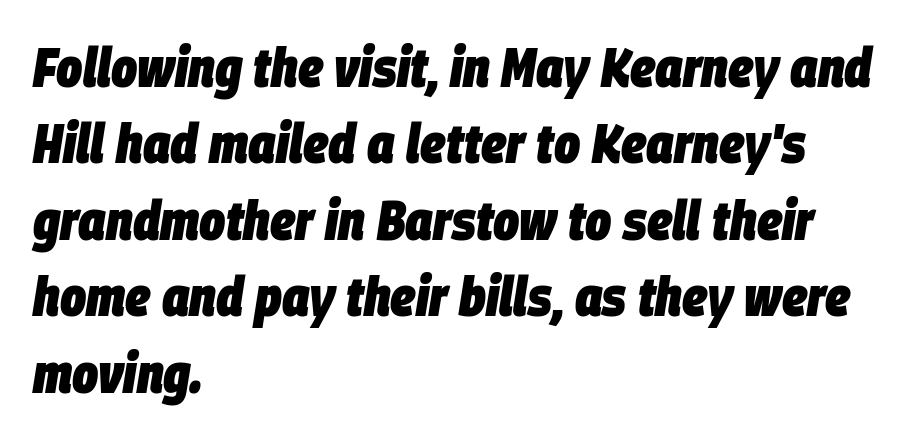
{"italic": "yes", "lean": "right", "slant_degrees": 9, "bold": "yes", "weight": "heavy", "width": "condensed", "stroke_contrast": "low", "x_height": "large", "monospaced": "no", "underline": "no", "align": "left", "line_spacing": "normal", "line_spacing_ratio": 1.39, "letter_spacing": "normal", "letter_spacing_em": 0.0, "glyph_px": 55}
